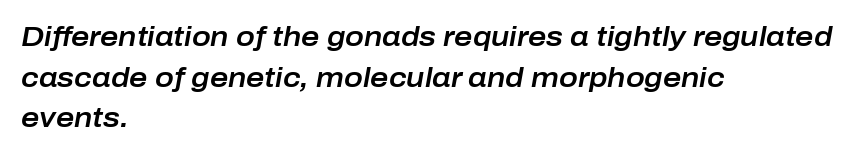
The image shows 28 px text type, italic (leaning right); set left-aligned, normal line spacing (1.45x), normal letter spacing, not underlined; low stroke contrast and a medium x-height.
